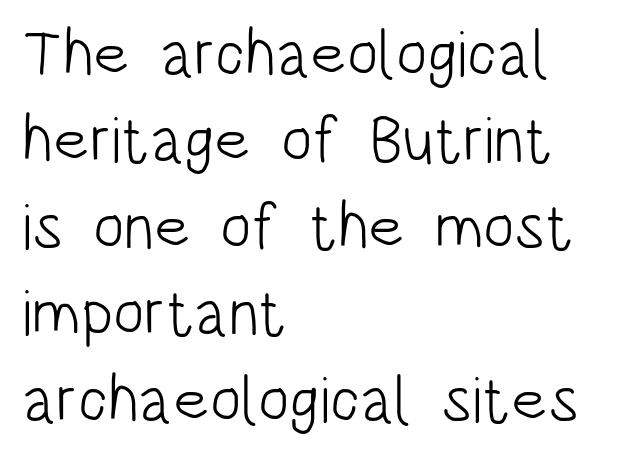
The image shows 65 px light, condensed sans-serif type, upright; set left-aligned, normal line spacing (1.33x), normal letter spacing, not underlined; low stroke contrast and a large x-height.
